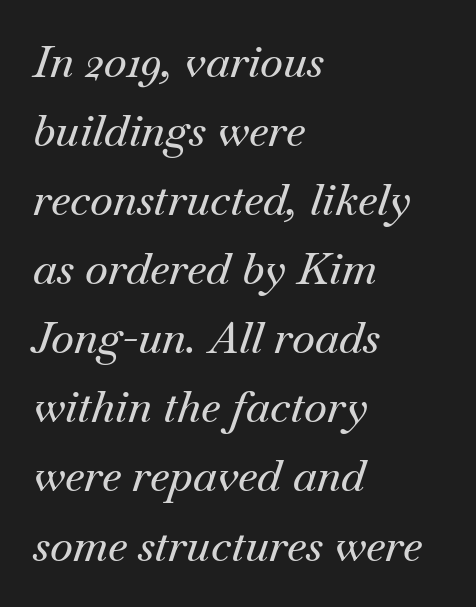
Horizontally, the lines are justified to the leading edge only. This sample keeps an unexceptional amount of space between lines. Beneath every word, the page is bare. The rendering applies a slant to the glyphs. The passage shown is typed in a proportional face where columns would drift. The passage shown is typeset with a serif family.
